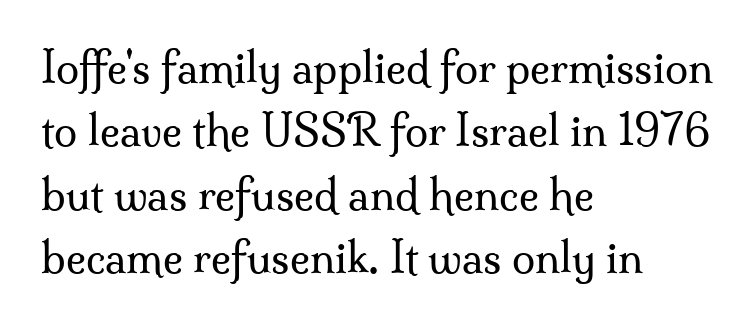
Q: Is the text bold? A: No.
Q: Is the text italic (slanted)? A: No, it is upright.
Q: Is the typeface a serif or a sans-serif typeface? A: Serif.
Q: Is the text underlined? A: No.
Q: How is the paragraph aligned? A: Left-aligned.
Q: Is the spacing between letters normal or unusually wide? A: Normal.
Q: Is the spacing between lines tight, normal or loose? A: Normal.
Q: Width (condensed, normal, or wide)? A: Normal.
Q: Stroke contrast? A: Medium.
Q: x-height? A: Small.
Q: Monospaced? A: No.
